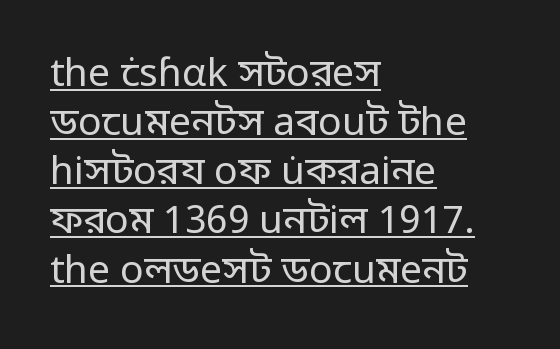
Q: Is the text bold? A: No.
Q: Is the text italic (slanted)? A: No, it is upright.
Q: Is the typeface a serif or a sans-serif typeface? A: Sans-serif.
Q: Is the text underlined? A: Yes.
Q: How is the paragraph aligned? A: Left-aligned.
Q: Is the spacing between letters normal or unusually wide? A: Normal.
Q: Is the spacing between lines tight, normal or loose? A: Normal.
Q: Width (condensed, normal, or wide)? A: Normal.
Q: Stroke contrast? A: Low.
Q: x-height? A: Medium.
Q: Monospaced? A: No.
